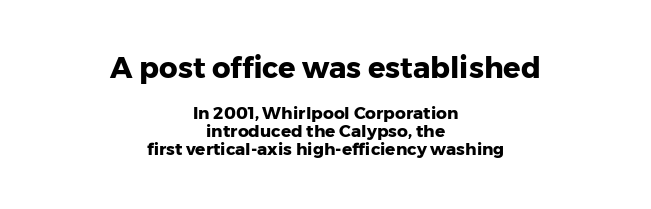
Quick note: interline space is minimal. Each word holds together tightly as a unit, with standard inter-letter gaps. The typography opts for an upright posture over an oblique one. These lines are centered, leaving both edges ragged.
